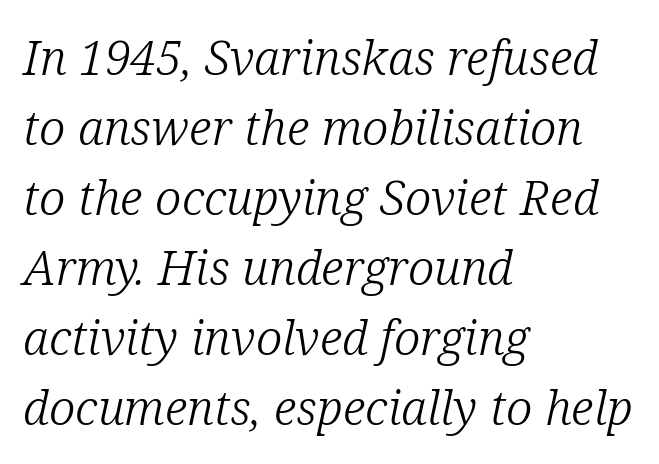
{"serif": "yes", "italic": "yes", "lean": "right", "slant_degrees": 12, "bold": "no", "weight": "light", "width": "normal", "stroke_contrast": "low", "x_height": "medium", "monospaced": "no", "underline": "no", "align": "left", "line_spacing": "normal", "line_spacing_ratio": 1.46, "letter_spacing": "normal", "letter_spacing_em": 0.0, "glyph_px": 48}
